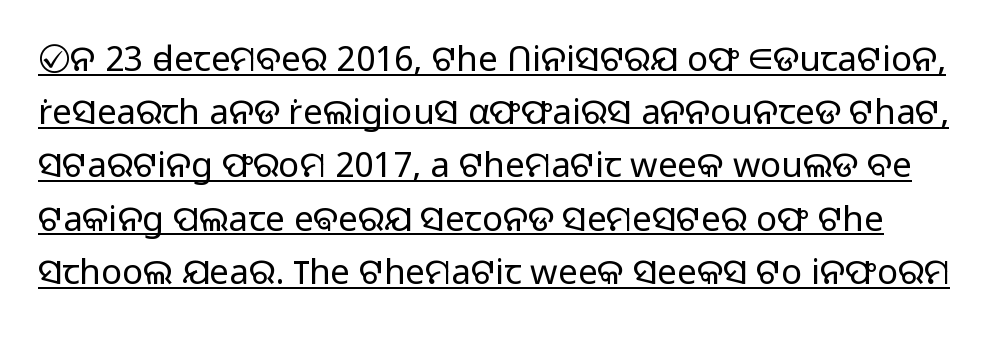
The image shows 35 px light sans-serif type, upright; set normal line spacing (1.52x), normal letter spacing, underlined; low stroke contrast and a medium x-height.
